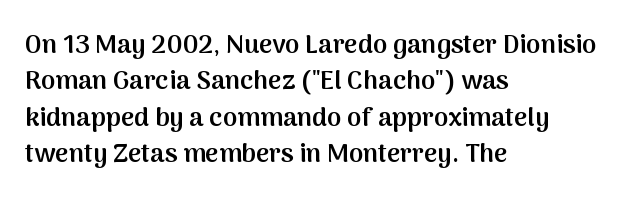
Each glyph is drawn with semibold strokes, heavier than normal yet not fully bold. Each word holds together tightly as a unit, with standard inter-letter gaps. These lines sit exactly where default settings would place them. Every row of glyphs begins at an identical x-position on the left.
